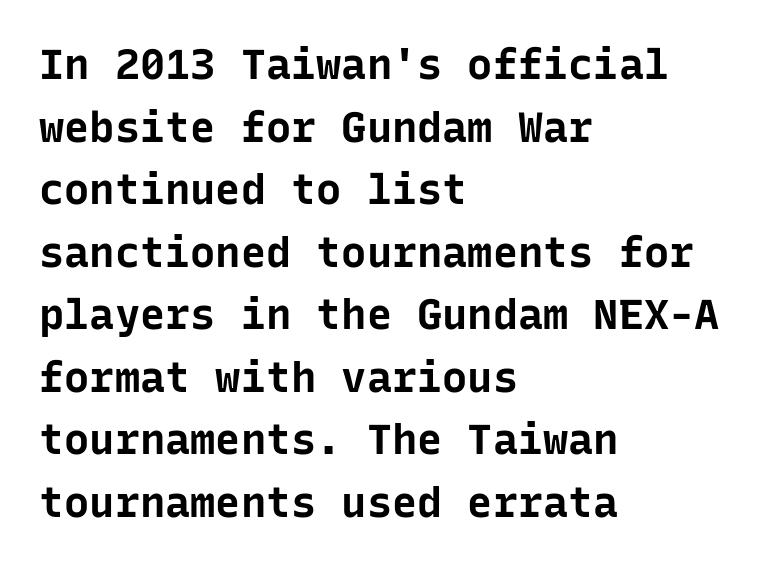
{"serif": "no", "italic": "no", "bold": "yes", "weight": "bold", "width": "normal", "stroke_contrast": "low", "x_height": "medium", "monospaced": "yes", "underline": "no", "align": "left", "line_spacing": "normal", "line_spacing_ratio": 1.49, "letter_spacing": "normal", "letter_spacing_em": 0.0, "glyph_px": 42}
